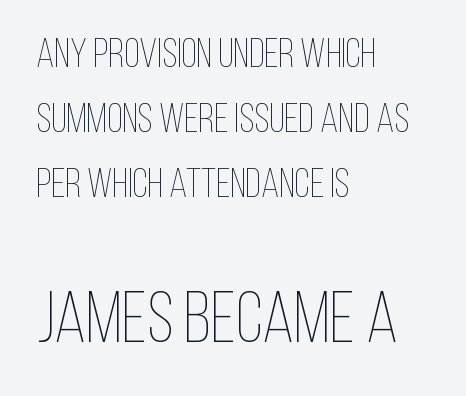
{"italic": "no", "bold": "no", "weight": "thin", "width": "condensed", "stroke_contrast": "low", "x_height": "large", "monospaced": "no", "underline": "no", "align": "left", "line_spacing": "normal", "line_spacing_ratio": 1.58, "letter_spacing": "normal", "letter_spacing_em": 0.0, "larger_block": "second", "size_ratio": 1.76, "glyph_px": 72}
